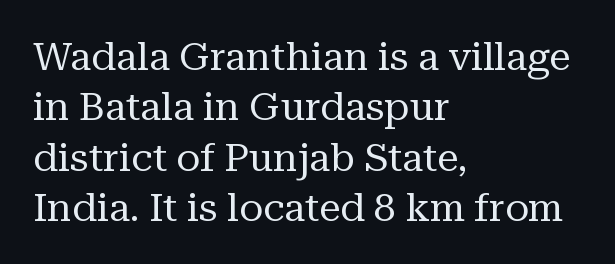
{"serif": "yes", "italic": "no", "bold": "no", "weight": "regular", "width": "normal", "stroke_contrast": "medium", "x_height": "medium", "monospaced": "no", "underline": "no", "align": "left", "line_spacing": "normal", "line_spacing_ratio": 1.29, "letter_spacing": "normal", "letter_spacing_em": 0.0, "glyph_px": 39}
